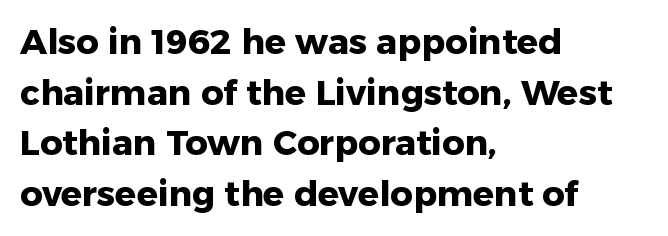
Q: Is the text bold? A: Yes.
Q: Is the text italic (slanted)? A: No, it is upright.
Q: Is the typeface a serif or a sans-serif typeface? A: Sans-serif.
Q: Is the text underlined? A: No.
Q: How is the paragraph aligned? A: Left-aligned.
Q: Is the spacing between letters normal or unusually wide? A: Normal.
Q: Is the spacing between lines tight, normal or loose? A: Normal.
Q: Width (condensed, normal, or wide)? A: Normal.
Q: Stroke contrast? A: Low.
Q: x-height? A: Medium.
Q: Monospaced? A: No.
